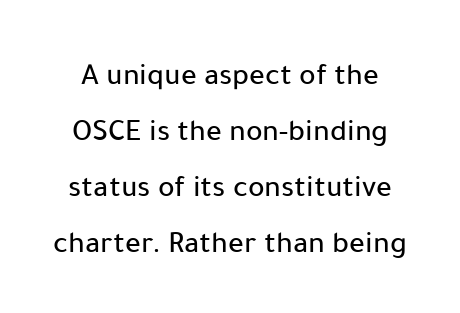
The image shows 31 px sans-serif type, upright; set line spacing 1.81x, normal letter spacing, not underlined; low stroke contrast and a medium x-height.
